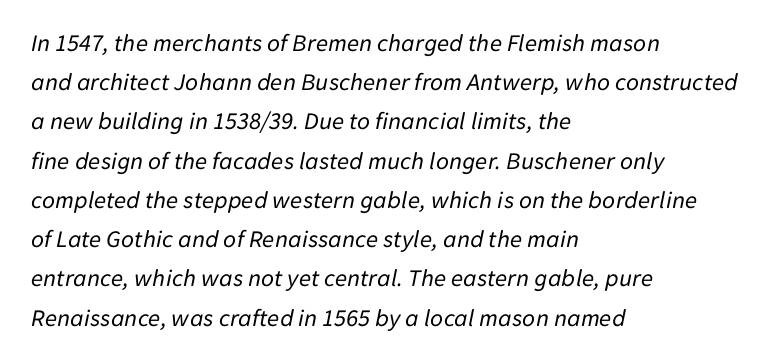
Q: Is the text bold? A: No.
Q: Is the text italic (slanted)? A: Yes, it leans right by about 11 degrees.
Q: Is the text underlined? A: No.
Q: How is the paragraph aligned? A: Left-aligned.
Q: Is the spacing between letters normal or unusually wide? A: Normal.
Q: Is the spacing between lines tight, normal or loose? A: Normal.
